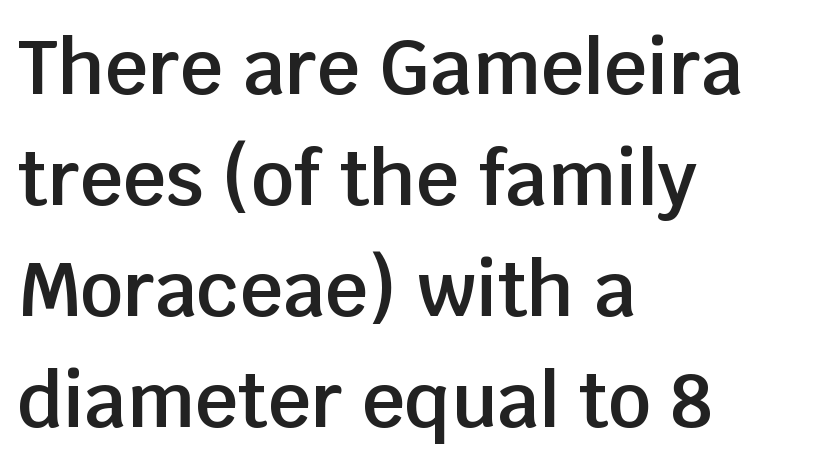
The image shows 75 px semibold sans-serif type, upright; set left-aligned, normal line spacing (1.48x), normal letter spacing, not underlined; low stroke contrast and a large x-height.
